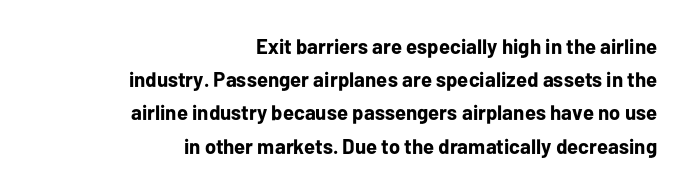
The horizontal fit of the characters is conventional and even. Horizontal alignment here is rightward, an uncommon choice for prose. Glance below the letters and you will spot only blank space. These lines sit exactly where default settings would place them. These lines carry a lot of weight — the face is fully bold. Upright lettering throughout.
